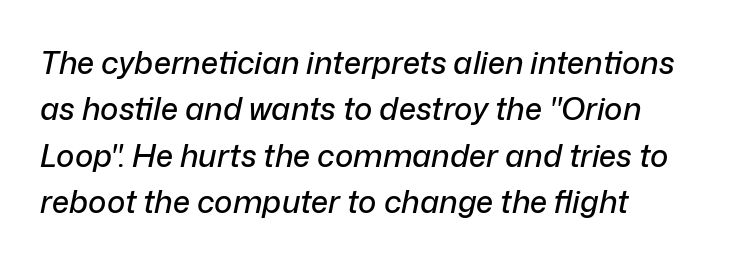
Q: Is the text italic (slanted)? A: Yes, it leans right by about 12 degrees.
Q: Is the text underlined? A: No.
Q: How is the paragraph aligned? A: Left-aligned.
Q: Is the spacing between letters normal or unusually wide? A: Normal.
Q: Is the spacing between lines tight, normal or loose? A: Normal.
Q: Width (condensed, normal, or wide)? A: Normal.
Q: Stroke contrast? A: Low.
Q: x-height? A: Medium.
Q: Monospaced? A: No.
